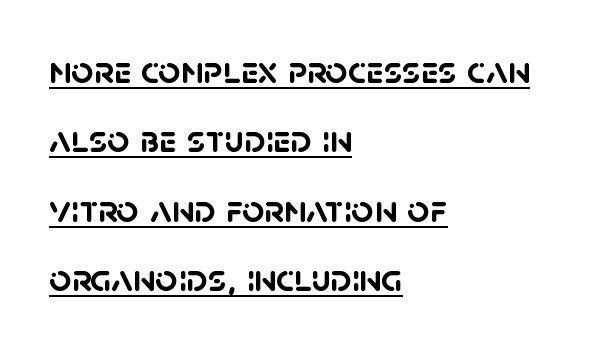
In terms of weight, the rendering is a true, heavy bold. Think of a printed novel: that variable character pitch is what you see here. The typesetter has applied underlining to the passage shown. What kind of face is this? One without serifs — a sans.
